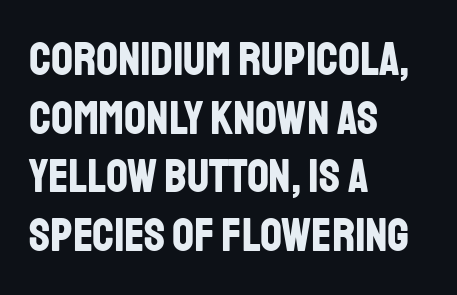
Q: Is the text bold? A: Yes.
Q: Is the text italic (slanted)? A: No, it is upright.
Q: Is the typeface a serif or a sans-serif typeface? A: Sans-serif.
Q: Is the text underlined? A: No.
Q: How is the paragraph aligned? A: Left-aligned.
Q: Is the spacing between letters normal or unusually wide? A: Normal.
Q: Width (condensed, normal, or wide)? A: Condensed.
Q: Stroke contrast? A: Low.
Q: x-height? A: Large.
Q: Monospaced? A: No.
